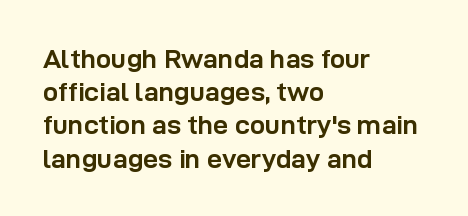
There is no visible air inserted between adjacent glyphs. In terms of weight, the rendering is a true, heavy bold. Visually the block forms a straight wall on the left and a jagged coastline on the right. Lines of text with bare space underneath. If you drew a line through each stem, it would be perfectly vertical.
